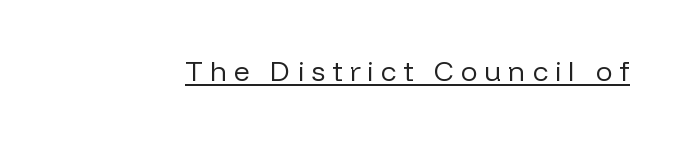
The image shows 28 px regular-weight sans-serif type, upright; set unusually wide letter spacing (+0.25 em), underlined; low stroke contrast and a medium x-height.
